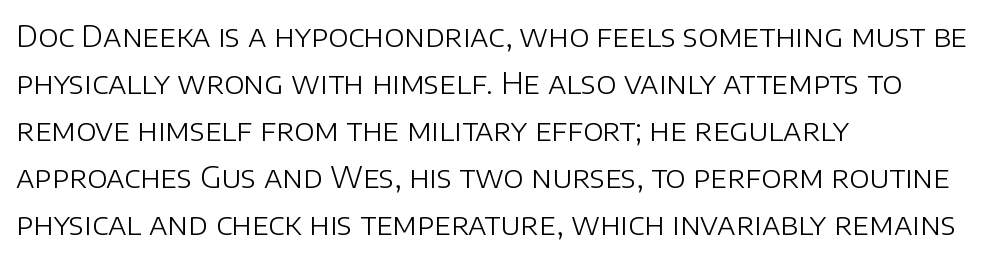
The image shows 30 px light sans-serif type, upright; set left-aligned, normal line spacing (1.57x), normal letter spacing, not underlined; low stroke contrast and a large x-height.
